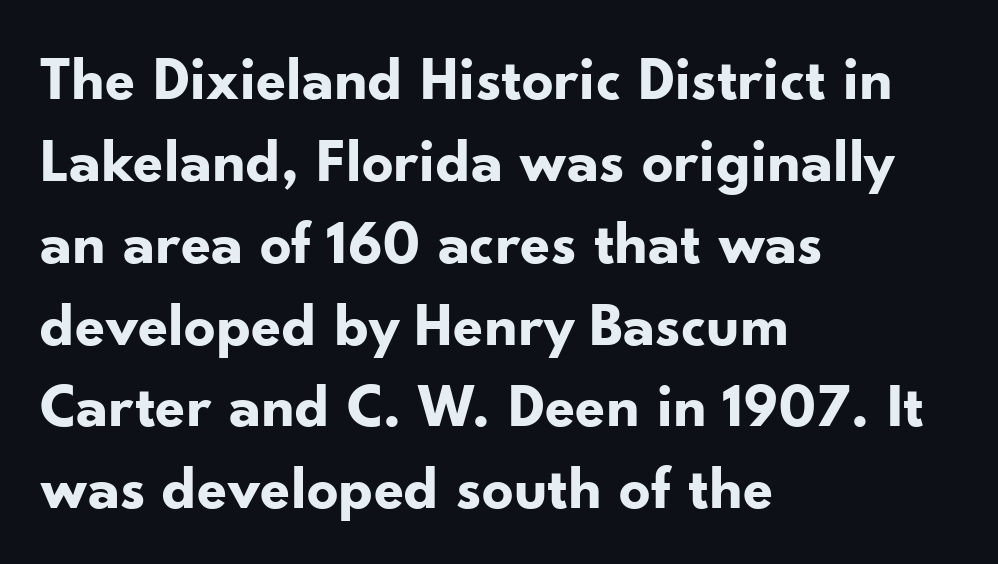
{"serif": "no", "italic": "no", "bold": "yes", "weight": "bold", "width": "normal", "stroke_contrast": "low", "x_height": "small", "monospaced": "no", "underline": "no", "align": "left", "line_spacing": "normal", "line_spacing_ratio": 1.32, "letter_spacing": "normal", "letter_spacing_em": 0.0, "glyph_px": 62}
